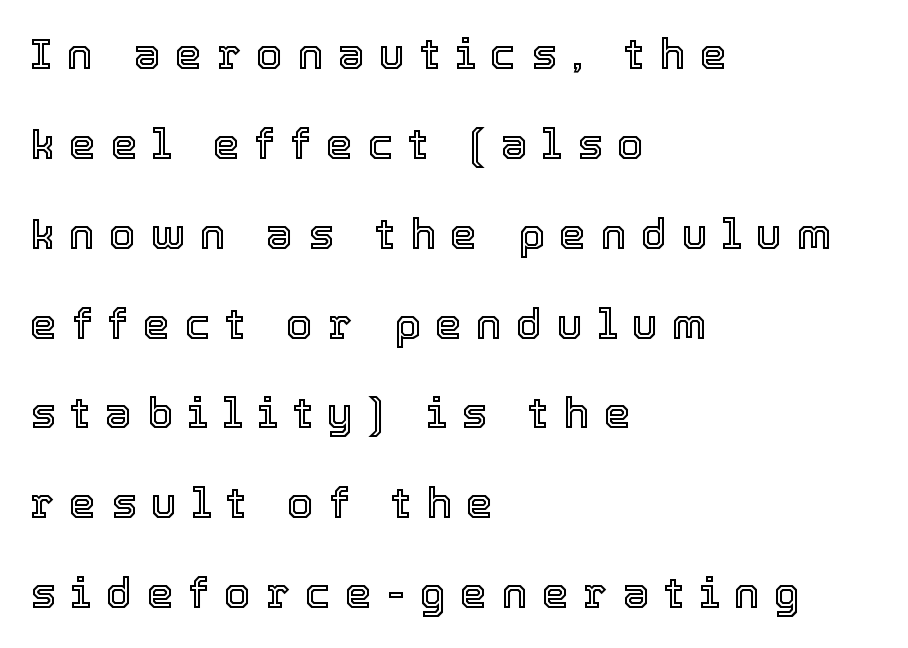
The image shows 43 px text type, upright; set left-aligned, loose line spacing (2.09x), unusually wide letter spacing (+0.34 em), not underlined; a medium x-height.
